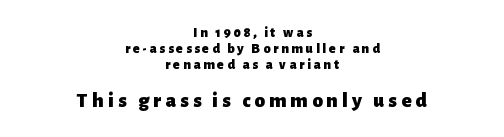
The image shows 21 px bold type, upright; set centered, tight line spacing (1.14x), unusually wide letter spacing (+0.2 em), not underlined; the second (bottom) block is 1.5x larger.
